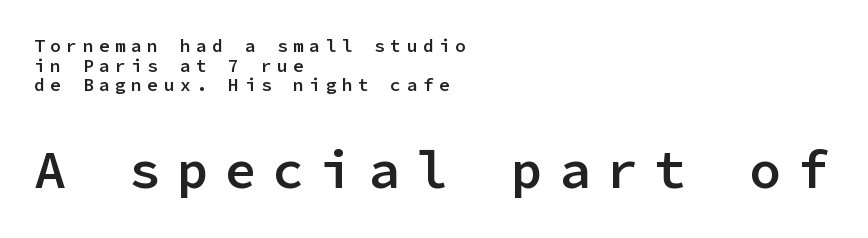
In terms of letterspacing, this is a distinctly airy, spread setting. The face used here appears at its bigger size in the lower chunk. Compared with an ordinary text face, these strokes are moderately heavier — a semibold. The setting favours the left margin, as ordinary paragraphs usually do.
